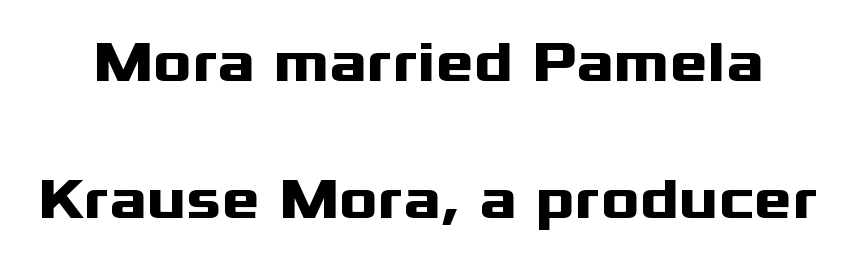
The image shows 58 px heavy, wide sans-serif type, upright; set loose line spacing (2.36x), normal letter spacing, not underlined; medium stroke contrast and a medium x-height.
